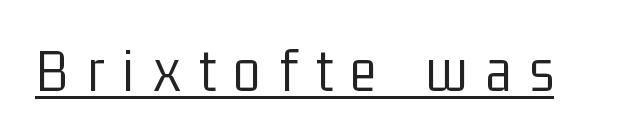
The image shows 63 px light, condensed sans-serif type, upright; set unusually wide letter spacing (+0.29 em), underlined; low stroke contrast and a medium x-height.
